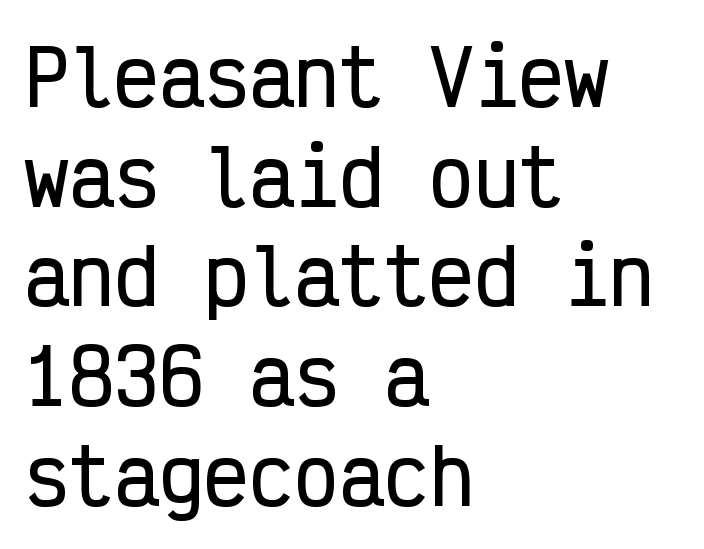
The image shows 75 px condensed sans-serif type, upright, monospaced; set left-aligned, normal line spacing (1.33x), normal letter spacing, not underlined; low stroke contrast and a medium x-height.
